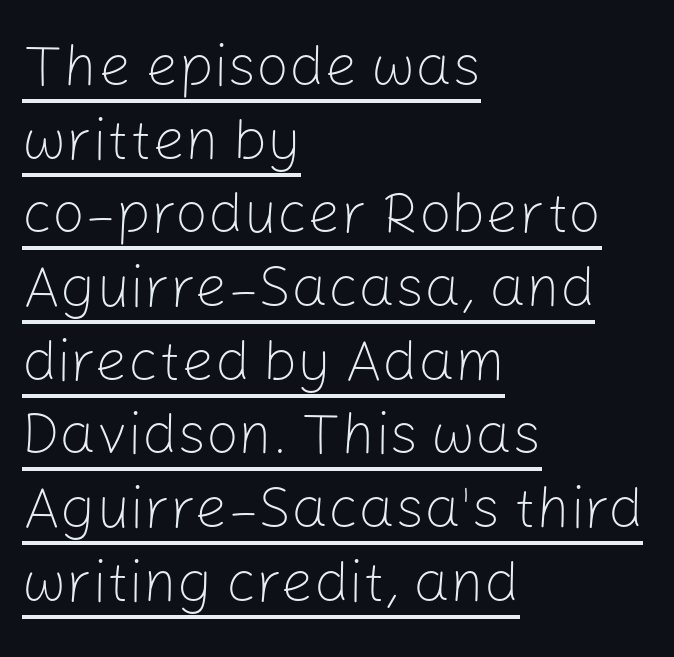
{"serif": "no", "italic": "no", "bold": "no", "weight": "light", "width": "normal", "stroke_contrast": "low", "x_height": "medium", "monospaced": "no", "underline": "yes", "align": "left", "line_spacing": "normal", "line_spacing_ratio": 1.27, "letter_spacing": "normal", "letter_spacing_em": 0.0, "glyph_px": 58}
